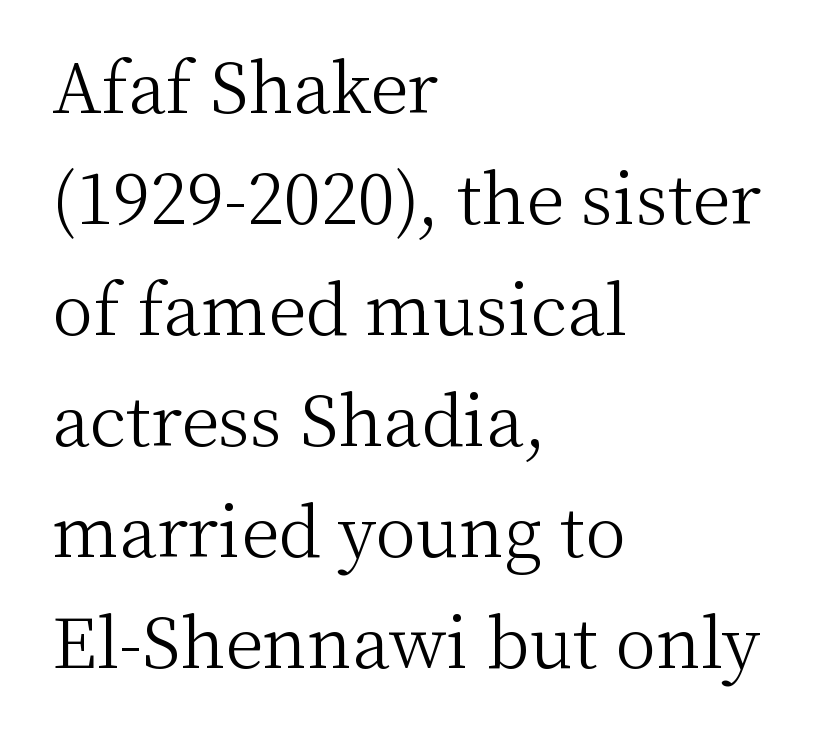
Normally led — the rows are evenly, conventionally spaced. Here the designer chose a conventional face with non-uniform glyph widths. The letters carry serifs — small finishing strokes at the ends of their stems. Between one letter and the next there's only the usual sliver of space.
